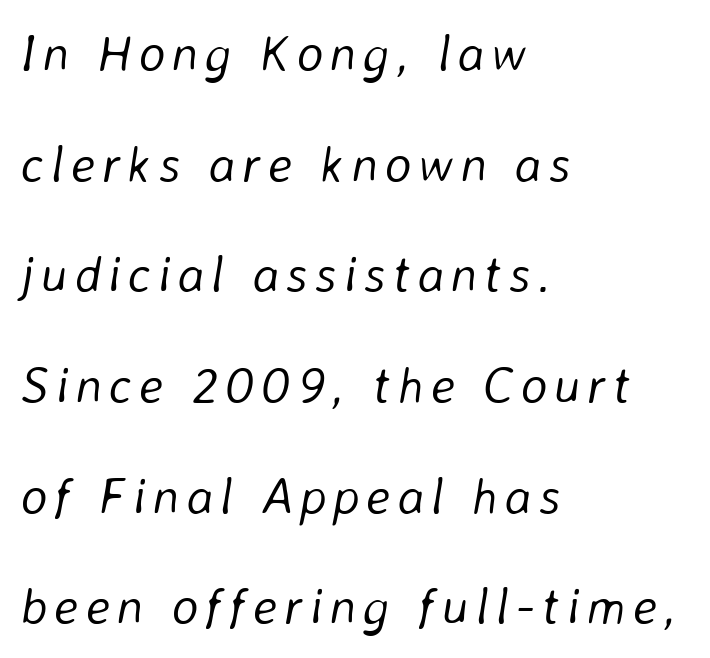
{"italic": "yes", "lean": "right", "slant_degrees": 8, "bold": "no", "weight": "light", "width": "normal", "stroke_contrast": "low", "x_height": "medium", "monospaced": "no", "underline": "no", "align": "left", "line_spacing": "loose", "line_spacing_ratio": 2.17, "glyph_px": 51}
